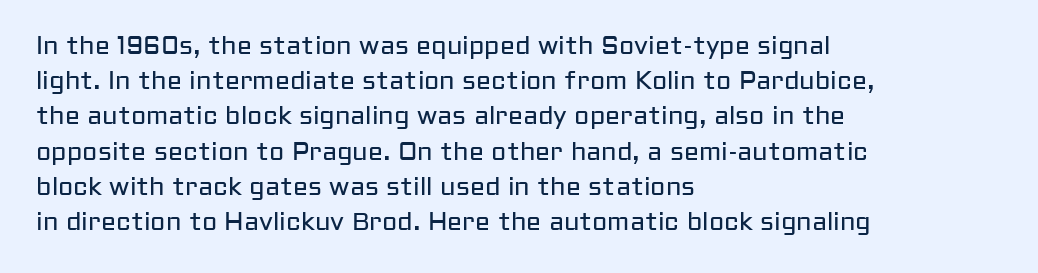
The image shows 25 px text type, upright; set left-aligned, normal line spacing (1.41x), normal letter spacing, not underlined.
